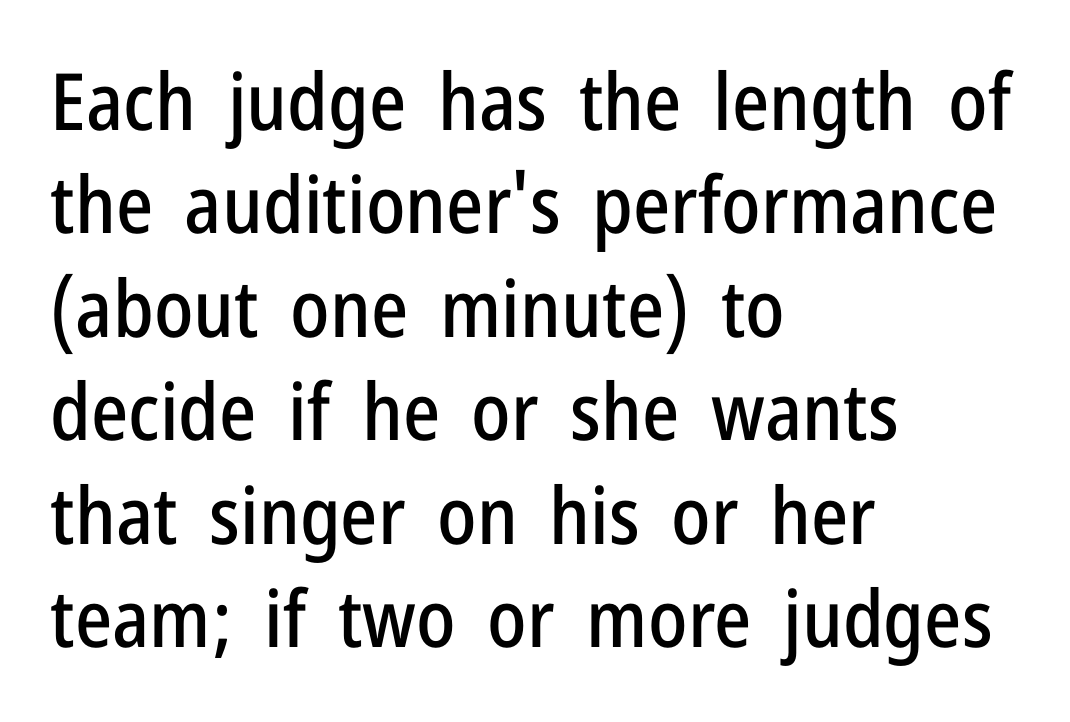
The image shows 79 px condensed sans-serif type, upright; set left-aligned, normal line spacing (1.31x), normal letter spacing, not underlined; low stroke contrast and a medium x-height.
